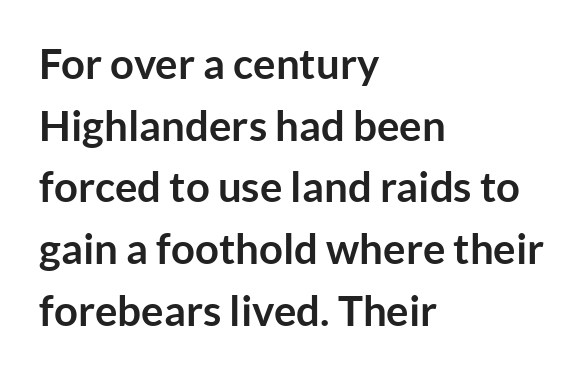
Horizontal bands of white between lines are of average thickness. Heft: maximum for text — a bold. Nobody touched the tracking dial on this one. The passage shown is typeset with a sans-serif family. Nobody drew a line under any word here. Is there any slant? The stems are plumb.
